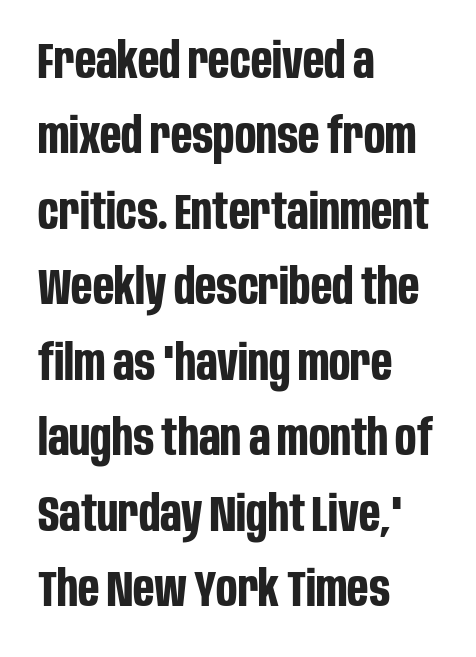
Its strokes are broad and dark, the hallmark of bold type. Nothing unusual about the tracking: characters are spaced as the font intends. The font's upright variant was chosen for this text. Layout note: lines flush left. The passage shown is typeset with a sans-serif family.
